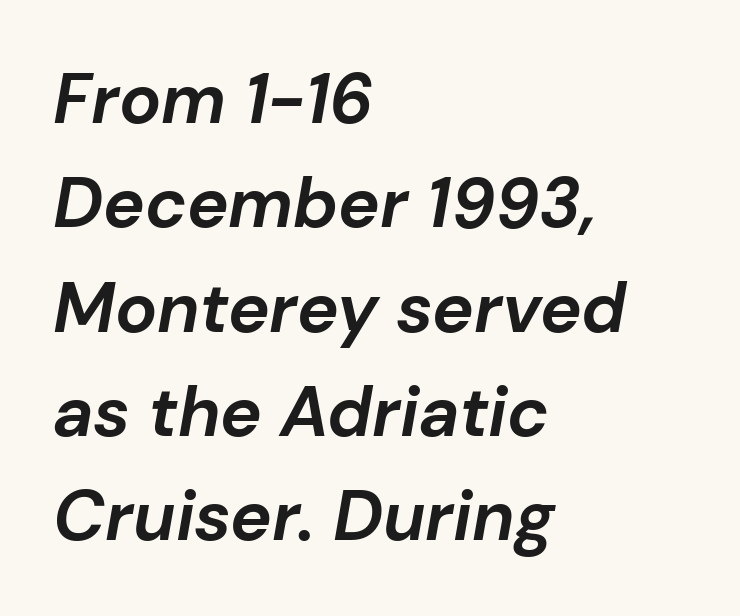
Note the varied advance widths — an 'i' is clearly narrower than an 'm'. Unmarked baselines from the first word to the last. Designer's note — italics engaged. In terms of letterspacing, this is plain default setting. Whoever set this chose a conventional vertical rhythm. The rendering uses a bold face; every stroke is thick and dark.
